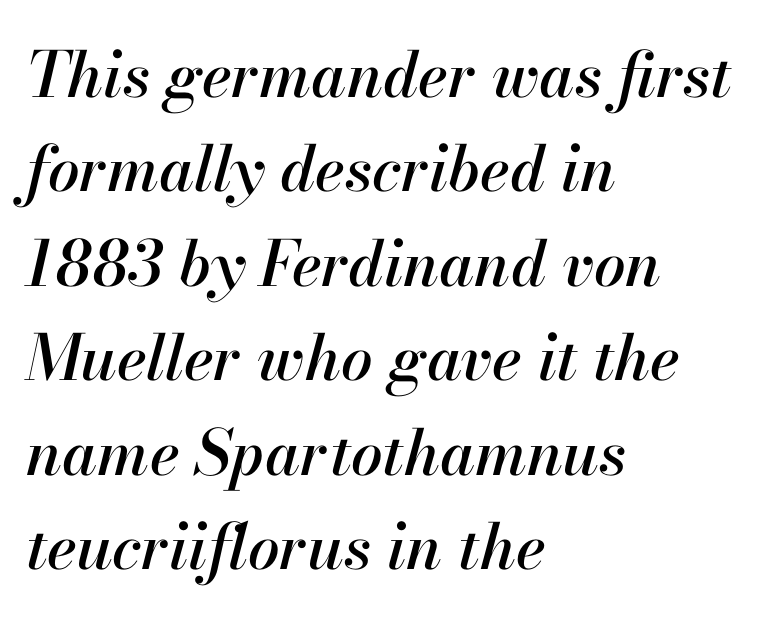
Q: Is the text italic (slanted)? A: Yes, it leans right by about 13 degrees.
Q: Is the text underlined? A: No.
Q: How is the paragraph aligned? A: Left-aligned.
Q: Is the spacing between letters normal or unusually wide? A: Normal.
Q: Is the spacing between lines tight, normal or loose? A: Normal.
Q: Width (condensed, normal, or wide)? A: Normal.
Q: Stroke contrast? A: High.
Q: x-height? A: Small.
Q: Monospaced? A: No.
